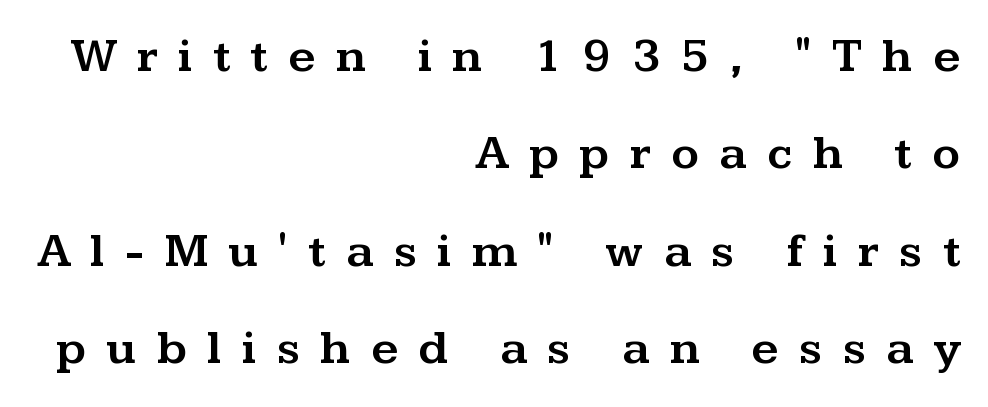
The image shows 48 px wide serif type, upright; set right-aligned, loose line spacing (2.03x), unusually wide letter spacing (+0.42 em), not underlined; medium stroke contrast and a medium x-height.
